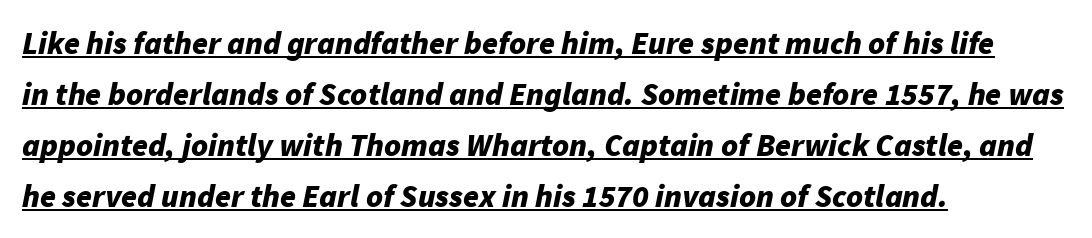
Q: Is the text bold? A: Yes.
Q: Is the text italic (slanted)? A: Yes, it leans right by about 11 degrees.
Q: Is the text underlined? A: Yes.
Q: How is the paragraph aligned? A: Left-aligned.
Q: Is the spacing between letters normal or unusually wide? A: Normal.
Q: Is the spacing between lines tight, normal or loose? A: Normal.
Q: Width (condensed, normal, or wide)? A: Normal.
Q: Stroke contrast? A: Low.
Q: x-height? A: Medium.
Q: Monospaced? A: No.
